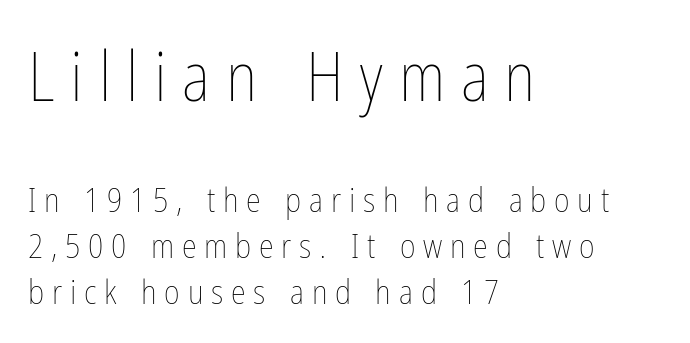
Q: Is the text bold? A: No.
Q: Is the text italic (slanted)? A: No, it is upright.
Q: Is the text underlined? A: No.
Q: How is the paragraph aligned? A: Left-aligned.
Q: Is the spacing between letters normal or unusually wide? A: Unusually wide.
Q: Is the spacing between lines tight, normal or loose? A: Normal.
Q: Which block of text is set in a larger size, the first (top) or the second (bottom)? A: The first (top) one.
Q: Width (condensed, normal, or wide)? A: Condensed.
Q: Stroke contrast? A: Low.
Q: x-height? A: Medium.
Q: Monospaced? A: No.
